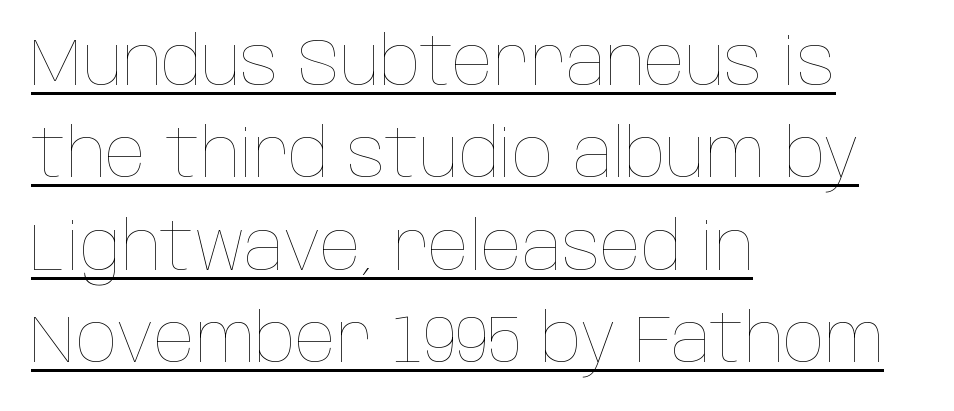
The image shows 67 px thin, condensed type, upright; set left-aligned, normal line spacing (1.38x), normal letter spacing, underlined; low stroke contrast and a large x-height.
